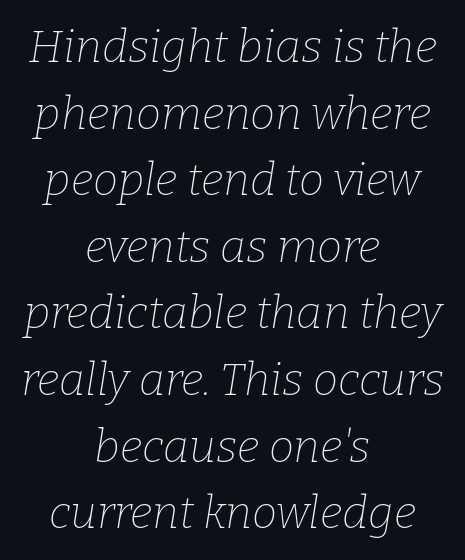
{"serif": "yes", "italic": "yes", "lean": "right", "slant_degrees": 9, "bold": "no", "weight": "thin", "width": "normal", "stroke_contrast": "low", "x_height": "medium", "monospaced": "no", "underline": "no", "align": "center", "line_spacing": "normal", "line_spacing_ratio": 1.48, "letter_spacing": "normal", "letter_spacing_em": 0.0, "glyph_px": 45}
